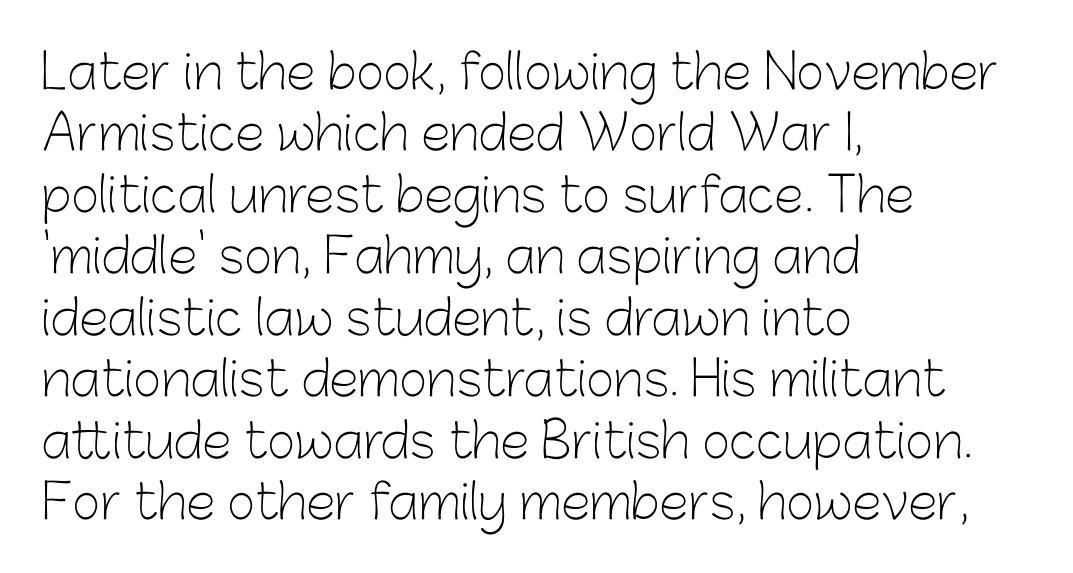
If you measured baseline to baseline, you'd find a middling distance. Posture: vertical. Think standard paragraph weight, or any step lighter than that. Layout note: lines flush left.
